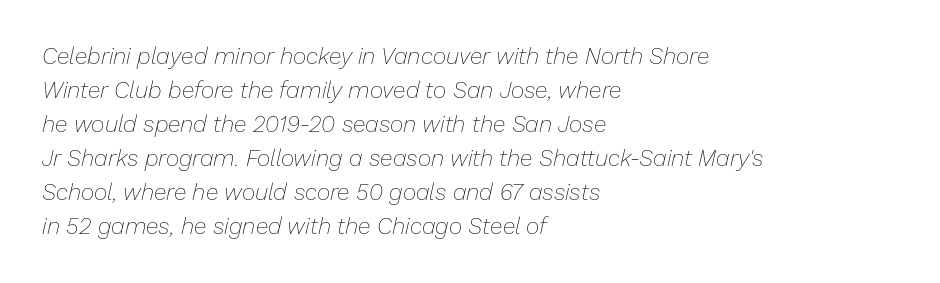
The designer left line spacing at the default. The cut favours lightness, reaching ordinary text weight at its darkest. Notice how the passage keeps a crisp vertical edge on the left only. Tracking value appears to be zero — textbook default spacing.
